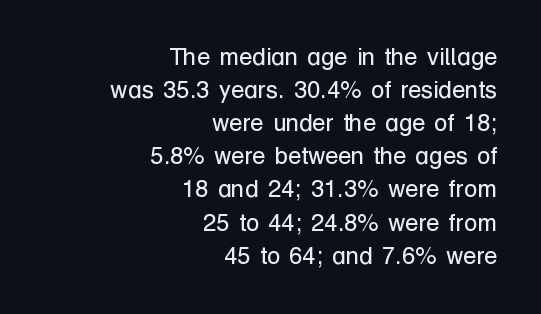
Q: Is the text bold? A: No.
Q: Is the text italic (slanted)? A: No, it is upright.
Q: Is the text underlined? A: No.
Q: How is the paragraph aligned? A: Right-aligned.
Q: Is the spacing between letters normal or unusually wide? A: Normal.
Q: Is the spacing between lines tight, normal or loose? A: Normal.
